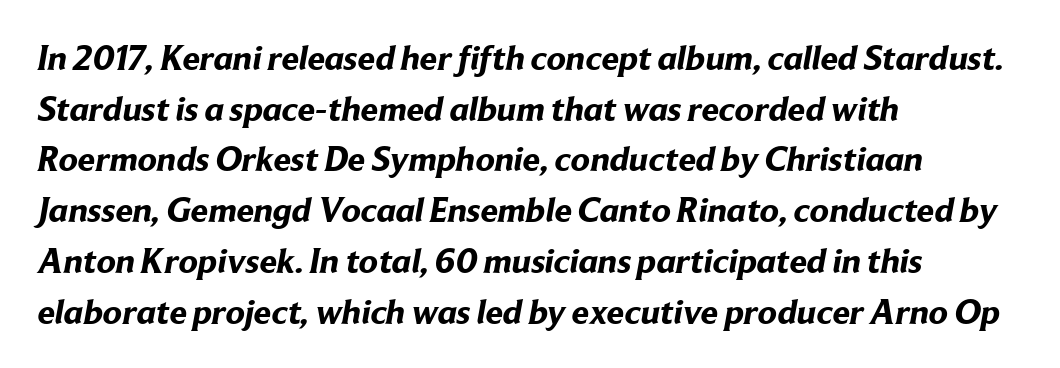
{"serif": "no", "bold": "yes", "weight": "bold", "width": "normal", "stroke_contrast": "low", "x_height": "medium", "monospaced": "no", "underline": "no", "align": "left", "line_spacing": "normal", "line_spacing_ratio": 1.45, "letter_spacing": "normal", "letter_spacing_em": 0.0, "glyph_px": 35}
